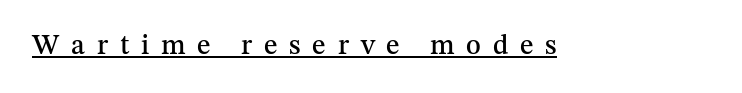
The rendering uses natural spacing where letterforms have individual widths. Quick note: underline on. A typesetter would label this face a serif. Quick note: not italic, upright. Here the glyphs are tracked loosely, breaking word shapes into spaced letters.
